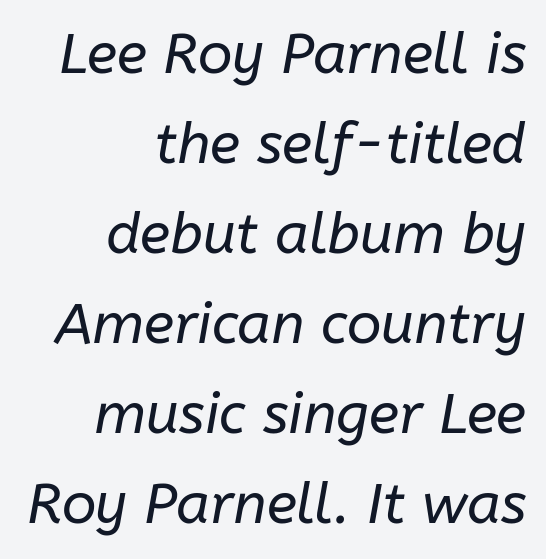
{"italic": "yes", "lean": "right", "slant_degrees": 10, "bold": "no", "weight": "regular", "width": "normal", "stroke_contrast": "low", "x_height": "medium", "monospaced": "no", "underline": "no", "align": "right", "line_spacing": "normal", "line_spacing_ratio": 1.58, "letter_spacing": "normal", "letter_spacing_em": 0.0, "glyph_px": 57}
